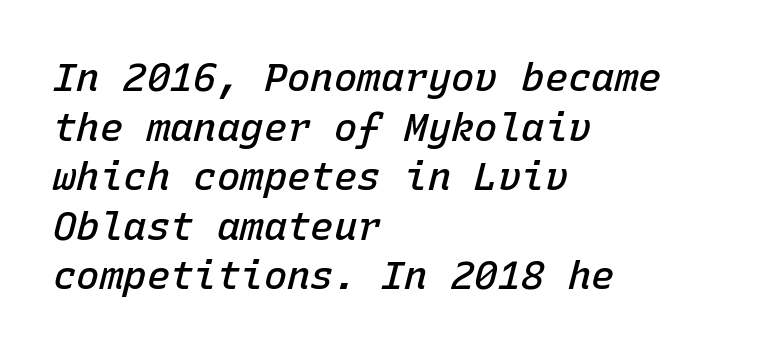
{"italic": "yes", "lean": "right", "slant_degrees": 15, "bold": "semi", "weight": "semibold", "width": "normal", "stroke_contrast": "low", "x_height": "medium", "monospaced": "yes", "underline": "no", "align": "left", "line_spacing": "normal", "line_spacing_ratio": 1.27, "letter_spacing": "normal", "letter_spacing_em": 0.0, "glyph_px": 39}
